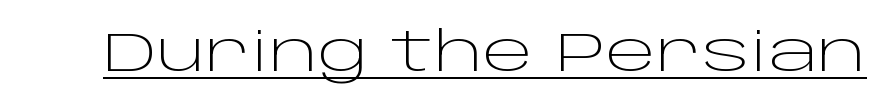
Q: Is the text bold? A: No.
Q: Is the text italic (slanted)? A: No, it is upright.
Q: Is the typeface a serif or a sans-serif typeface? A: Sans-serif.
Q: Is the text underlined? A: Yes.
Q: Is the spacing between letters normal or unusually wide? A: Normal.
Q: Width (condensed, normal, or wide)? A: Wide.
Q: Stroke contrast? A: Low.
Q: x-height? A: Large.
Q: Monospaced? A: No.
